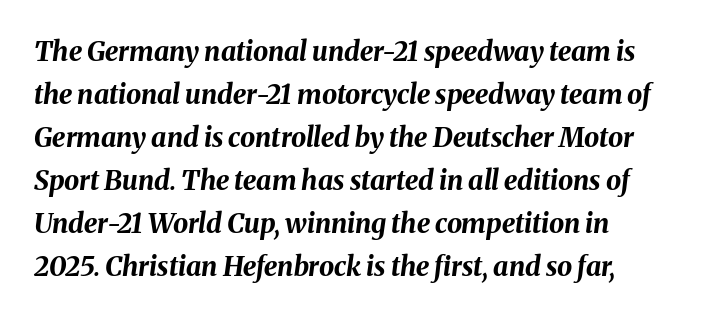
Q: Is the text bold? A: Yes.
Q: Is the text italic (slanted)? A: Yes, it leans right by about 8 degrees.
Q: Is the text underlined? A: No.
Q: Is the spacing between letters normal or unusually wide? A: Normal.
Q: Is the spacing between lines tight, normal or loose? A: Normal.
